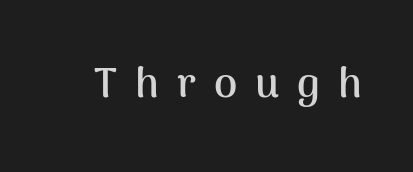
Q: Is the text bold? A: Yes.
Q: Is the text italic (slanted)? A: No, it is upright.
Q: Is the typeface a serif or a sans-serif typeface? A: Sans-serif.
Q: Is the text underlined? A: No.
Q: Is the spacing between letters normal or unusually wide? A: Unusually wide.
Q: Width (condensed, normal, or wide)? A: Normal.
Q: Stroke contrast? A: Medium.
Q: x-height? A: Medium.
Q: Monospaced? A: No.
